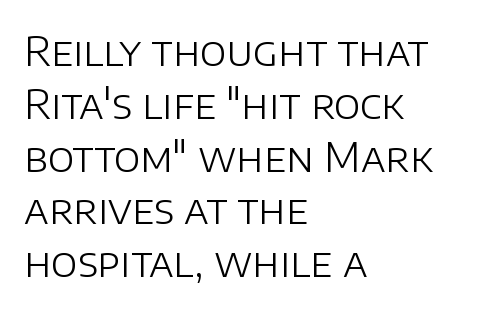
The paragraph shown leans on its left margin. Is there much room between lines? A standard amount, neither cramped nor airy. The face used here is proportionally spaced, like ordinary book or web type. The font sits on the lighter half of the weight spectrum, regular included. Anything drawn beneath the words? Only blank space. These lines are composed in type without serifs.
